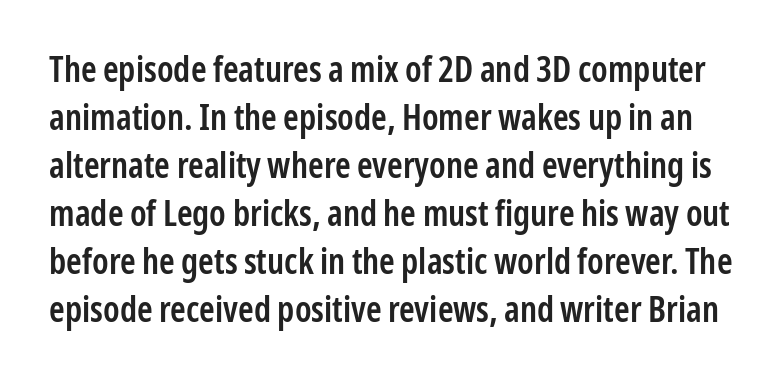
Underline: absent. In terms of weight, the rendering is demibold, just under bold. The space between consecutive lines is moderate. The rendering shows plain stroke endings on the letterforms — a sans-serif design. The specimen reads as upright at a glance.
